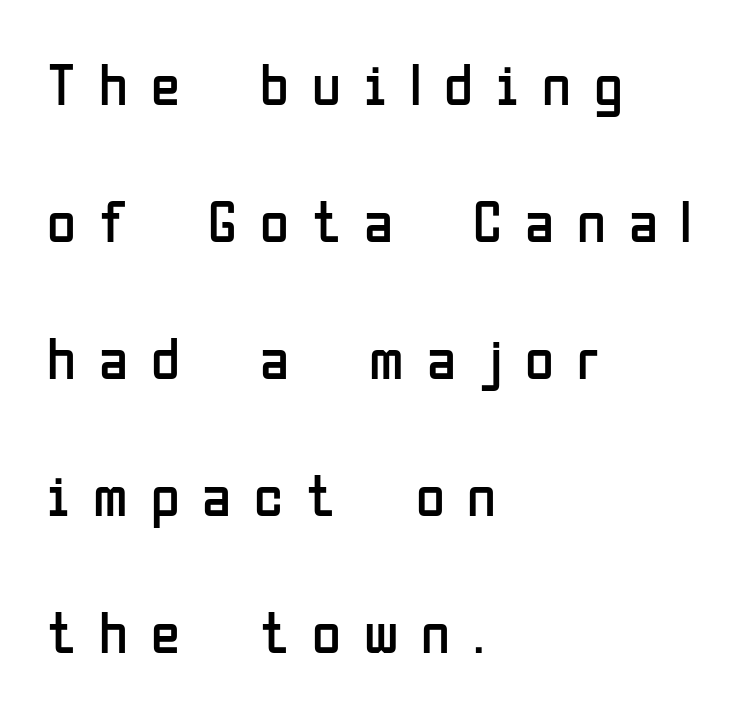
Q: Is the text bold? A: No.
Q: Is the text italic (slanted)? A: No, it is upright.
Q: Is the typeface a serif or a sans-serif typeface? A: Sans-serif.
Q: Is the text underlined? A: No.
Q: How is the paragraph aligned? A: Left-aligned.
Q: Is the spacing between letters normal or unusually wide? A: Unusually wide.
Q: Is the spacing between lines tight, normal or loose? A: Loose.
Q: Width (condensed, normal, or wide)? A: Condensed.
Q: Stroke contrast? A: Low.
Q: x-height? A: Medium.
Q: Monospaced? A: No.
